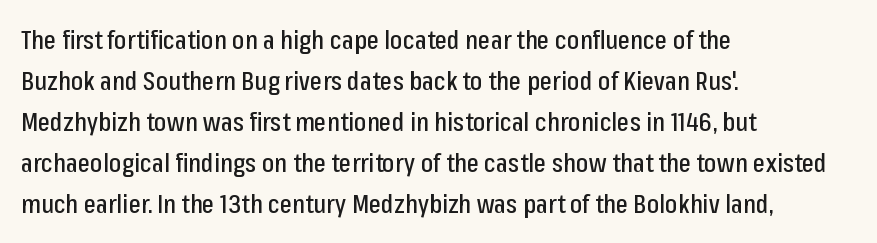
Descenders hang freely into open space. The font's upright variant was chosen for this text. Alignment: flush left. Leading: standard. The letterforms sit shoulder to shoulder at normal distance.
